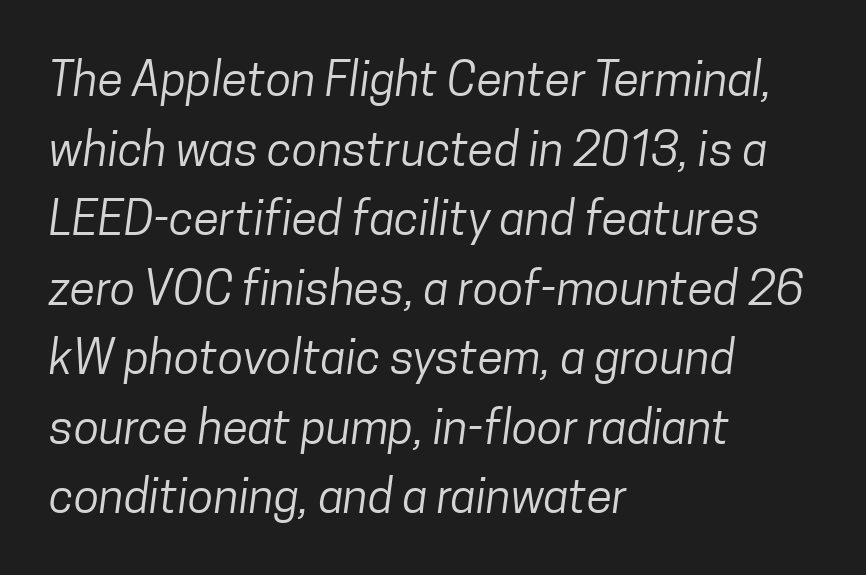
The weight tops out at a normal text grade. The passage shown is not underscored anywhere. A typesetter would call this leading conventional body-copy spacing. Where is the straight margin? On the left. Think of a printed novel: that variable character pitch is what you see here. The type is set solid horizontally, with unmodified tracking.
